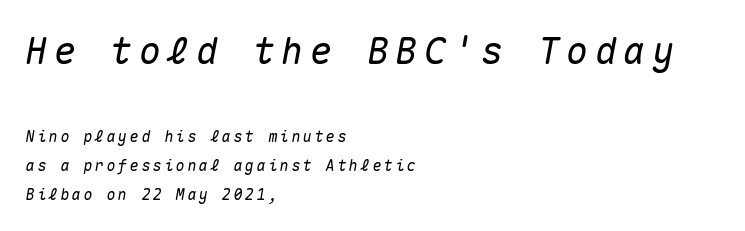
{"italic": "yes", "lean": "right", "slant_degrees": 10, "width": "normal", "stroke_contrast": "medium", "x_height": "medium", "monospaced": "yes", "underline": "no", "align": "left", "line_spacing": "loose", "line_spacing_ratio": 1.91, "larger_block": "first", "size_ratio": 2.47, "glyph_px": 37}
